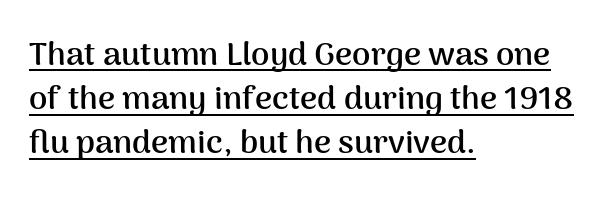
{"serif": "no", "italic": "no", "bold": "yes", "weight": "semibold", "width": "normal", "stroke_contrast": "medium", "x_height": "medium", "monospaced": "no", "underline": "yes", "align": "left", "line_spacing": "normal", "line_spacing_ratio": 1.34, "letter_spacing": "normal", "letter_spacing_em": 0.0, "glyph_px": 33}
